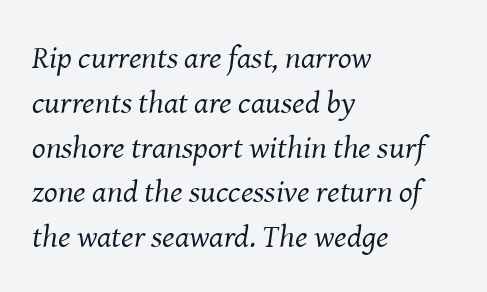
Q: Is the text bold? A: No.
Q: Is the text italic (slanted)? A: Yes, it leans right by about 8 degrees.
Q: Is the typeface a serif or a sans-serif typeface? A: Serif.
Q: Is the text underlined? A: No.
Q: How is the paragraph aligned? A: Left-aligned.
Q: Is the spacing between letters normal or unusually wide? A: Normal.
Q: Is the spacing between lines tight, normal or loose? A: Normal.
Q: Width (condensed, normal, or wide)? A: Normal.
Q: Stroke contrast? A: Medium.
Q: x-height? A: Medium.
Q: Monospaced? A: No.
